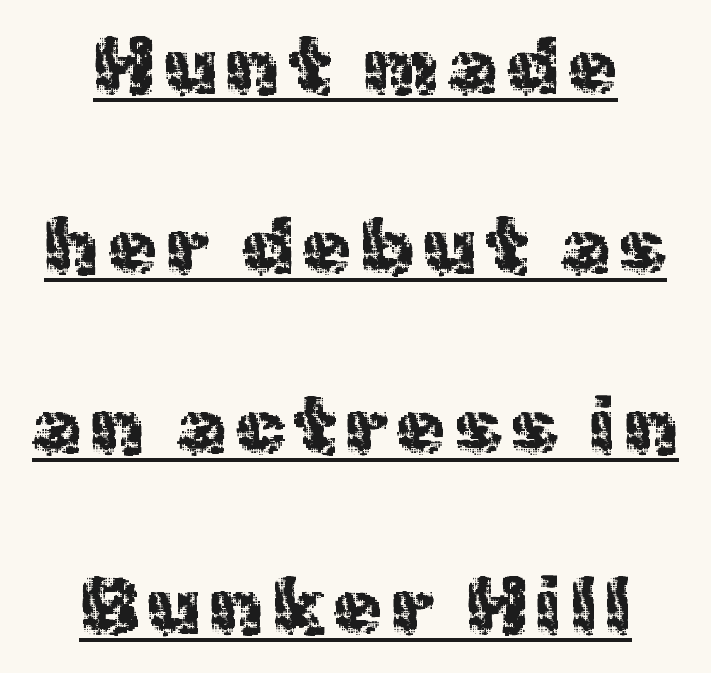
Students, observe: this is what heavily led, spacious text looks like. Spacing verdict: proportional, widths tailored to each character. Upright lettering throughout. Compared with a flush-left layout, this one balances lines on the center instead. Classification — sans serif.
